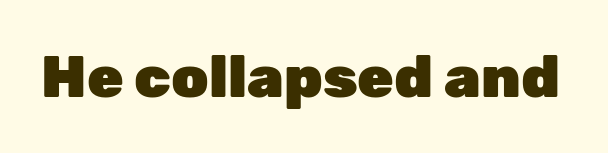
Q: Is the text bold? A: Yes.
Q: Is the text italic (slanted)? A: No, it is upright.
Q: Is the typeface a serif or a sans-serif typeface? A: Sans-serif.
Q: Is the text underlined? A: No.
Q: Is the spacing between letters normal or unusually wide? A: Normal.
Q: Width (condensed, normal, or wide)? A: Normal.
Q: Stroke contrast? A: Low.
Q: x-height? A: Medium.
Q: Monospaced? A: No.
